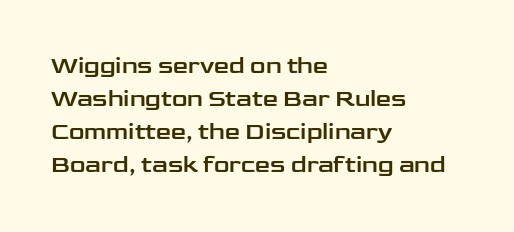
The image shows 24 px text type, upright; set left-aligned, normal line spacing (1.38x), normal letter spacing, not underlined.
